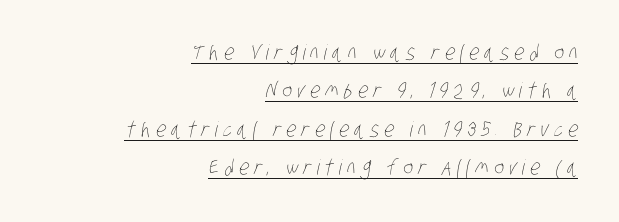
{"bold": "no", "underline": "yes", "align": "right", "line_spacing_ratio": 1.83, "letter_spacing": "wide", "letter_spacing_em": 0.25, "glyph_px": 21}
